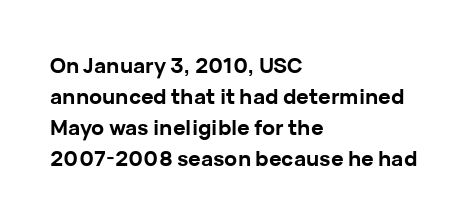
Posture: vertical. A classic flush-left, rag-right setting is used for this passage. Horizontal bands of white between lines are of average thickness. Each word holds together tightly as a unit, with standard inter-letter gaps. The font is running at its bold setting.
